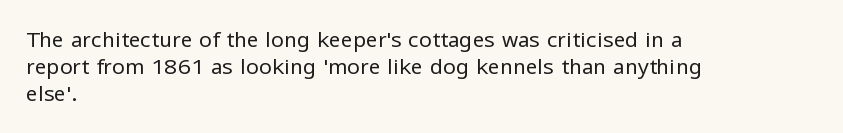
The image shows 21 px text type, upright; set left-aligned, normal line spacing (1.29x), normal letter spacing, not underlined.
